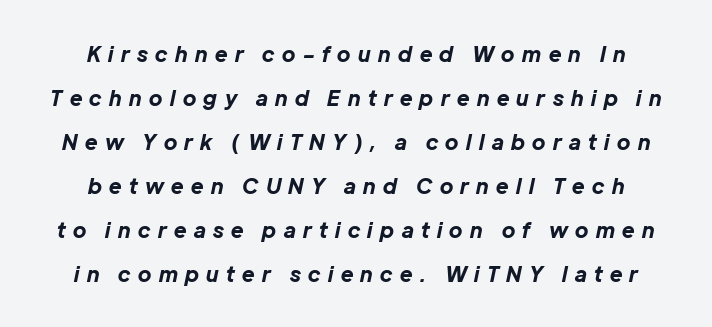
Check under the words: just untouched page. Weight: bold. Horizontal bands of white between lines are thick stripes. Between one letter and the next there's a generous, obvious gap.
